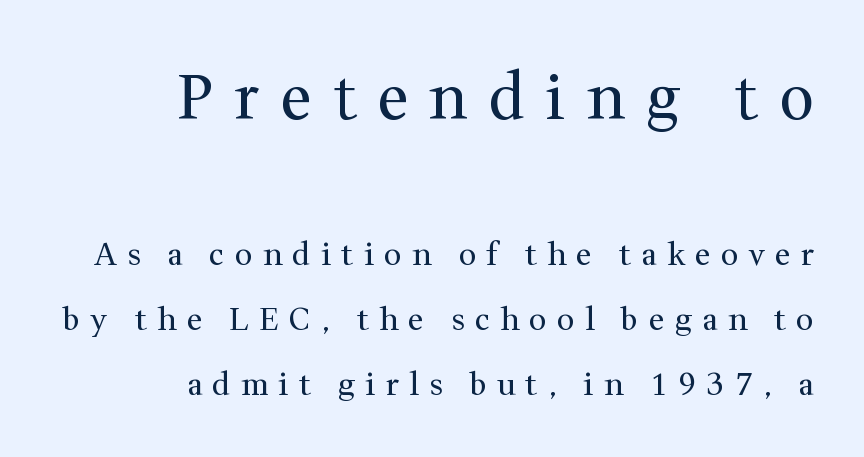
The gap between lines stays unmarked. Short and long lines alike share a common ending point at right. Stems here are at most as thick as an everyday book face. This is roman type, the default non-slanted kind. Type style note: has serifs.
